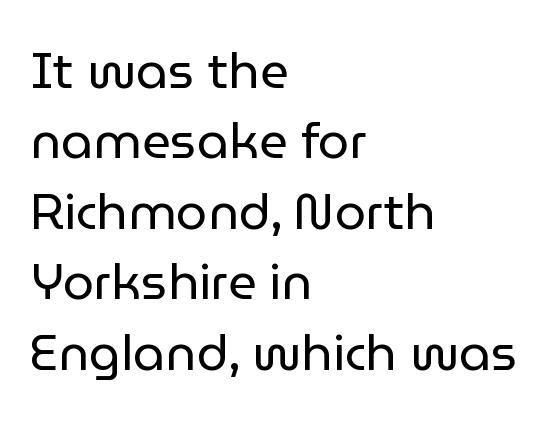
Q: Is the text bold? A: No.
Q: Is the text italic (slanted)? A: No, it is upright.
Q: Is the typeface a serif or a sans-serif typeface? A: Sans-serif.
Q: Is the text underlined? A: No.
Q: How is the paragraph aligned? A: Left-aligned.
Q: Is the spacing between letters normal or unusually wide? A: Normal.
Q: Is the spacing between lines tight, normal or loose? A: Normal.
Q: Width (condensed, normal, or wide)? A: Normal.
Q: Stroke contrast? A: Low.
Q: x-height? A: Medium.
Q: Monospaced? A: No.
